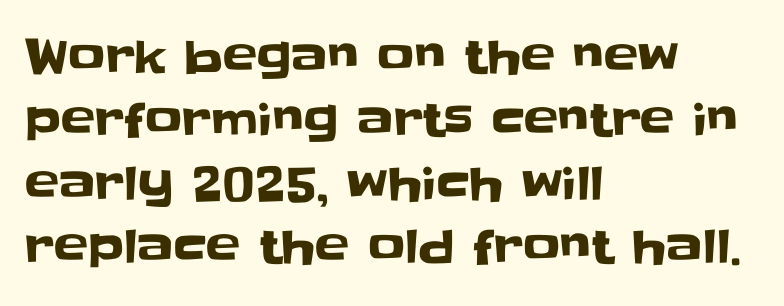
The image shows 46 px sans-serif type, upright; set left-aligned, normal line spacing (1.38x), normal letter spacing, not underlined; low stroke contrast and a large x-height.
